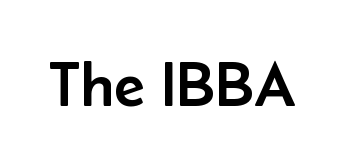
{"serif": "no", "italic": "no", "width": "normal", "stroke_contrast": "low", "x_height": "small", "monospaced": "no", "underline": "no", "letter_spacing": "normal", "letter_spacing_em": 0.0, "glyph_px": 64}
